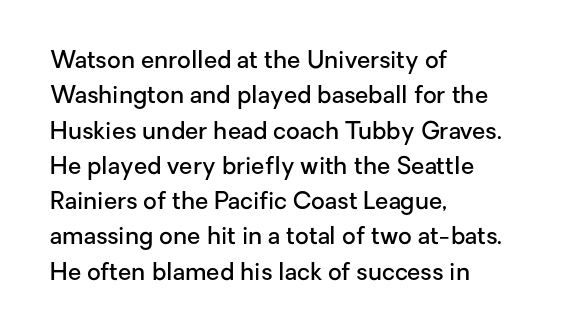
{"italic": "no", "bold": "semi", "underline": "no", "align": "left", "line_spacing": "normal", "line_spacing_ratio": 1.47, "letter_spacing": "normal", "letter_spacing_em": 0.0, "glyph_px": 24}
